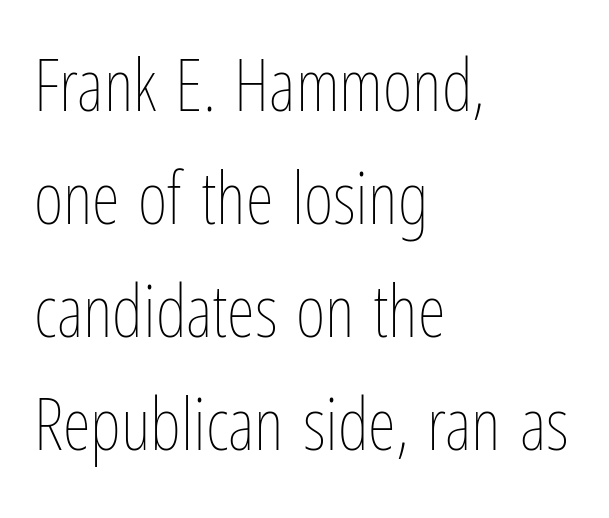
Q: Is the text bold? A: No.
Q: Is the text italic (slanted)? A: No, it is upright.
Q: Is the text underlined? A: No.
Q: How is the paragraph aligned? A: Left-aligned.
Q: Is the spacing between letters normal or unusually wide? A: Normal.
Q: Is the spacing between lines tight, normal or loose? A: Normal.
Q: Width (condensed, normal, or wide)? A: Condensed.
Q: Stroke contrast? A: Low.
Q: x-height? A: Medium.
Q: Monospaced? A: No.
